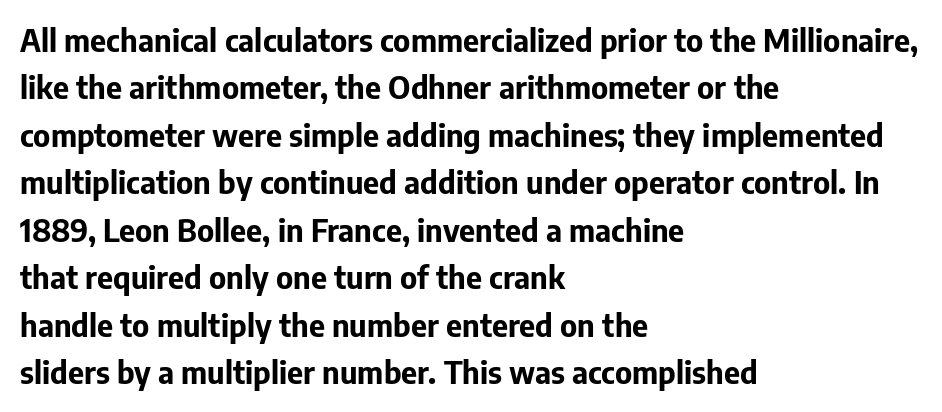
{"serif": "no", "italic": "no", "bold": "yes", "weight": "bold", "width": "normal", "stroke_contrast": "low", "x_height": "medium", "monospaced": "no", "underline": "no", "align": "left", "line_spacing": "normal", "line_spacing_ratio": 1.53, "letter_spacing": "normal", "letter_spacing_em": 0.0, "glyph_px": 31}
